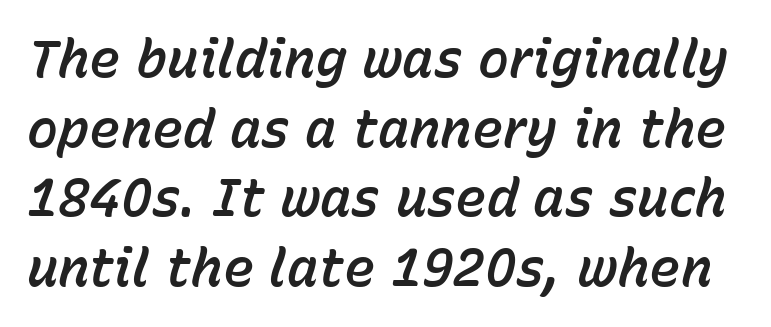
Q: Is the text italic (slanted)? A: Yes, it leans right by about 15 degrees.
Q: Is the text underlined? A: No.
Q: Is the spacing between letters normal or unusually wide? A: Normal.
Q: Is the spacing between lines tight, normal or loose? A: Normal.
Q: Width (condensed, normal, or wide)? A: Normal.
Q: Stroke contrast? A: Low.
Q: x-height? A: Medium.
Q: Monospaced? A: No.
